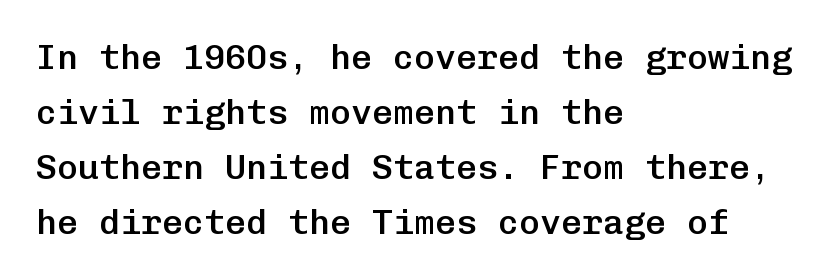
Q: Is the text bold? A: Semi-bold.
Q: Is the text italic (slanted)? A: No, it is upright.
Q: Is the typeface a serif or a sans-serif typeface? A: Sans-serif.
Q: Is the text underlined? A: No.
Q: How is the paragraph aligned? A: Left-aligned.
Q: Is the spacing between letters normal or unusually wide? A: Normal.
Q: Is the spacing between lines tight, normal or loose? A: Normal.
Q: Width (condensed, normal, or wide)? A: Normal.
Q: Stroke contrast? A: Low.
Q: x-height? A: Medium.
Q: Monospaced? A: Yes.
